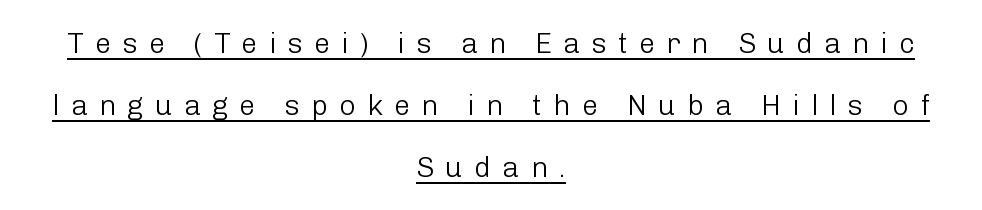
The image shows 29 px light sans-serif type, upright; set centered, loose line spacing (2.13x), unusually wide letter spacing (+0.38 em), underlined; low stroke contrast and a medium x-height.
